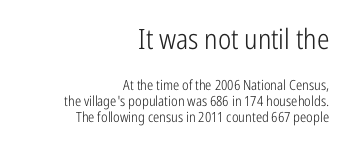
Anything drawn beneath the words? Only blank space. Leading: reduced. The typesetter chose a ragged-left arrangement here. The face used here is rendered with its standard letterfit. Is this a fixed-width face? No — the glyphs have proportional, varying widths.
